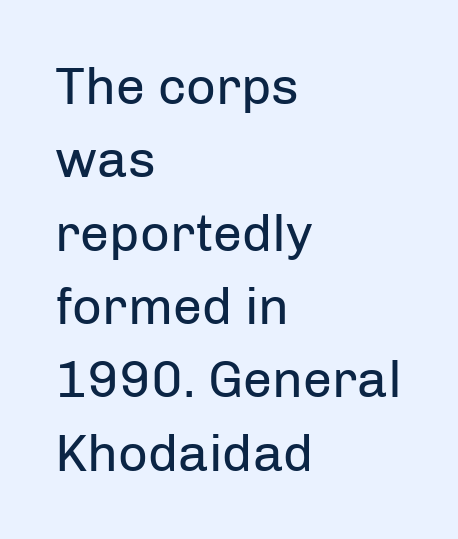
The image shows 52 px regular-weight sans-serif type, upright; set left-aligned, normal line spacing (1.41x), normal letter spacing, not underlined; low stroke contrast and a medium x-height.
